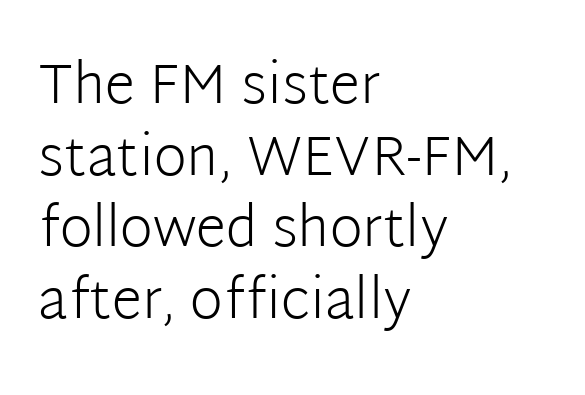
The passage shown is typed in a proportional face where columns would drift. The line-height multiplier appears to be the usual default. The cut favours lightness, reaching ordinary text weight at its darkest. The specimen omits any rule beneath the text block's lines.
